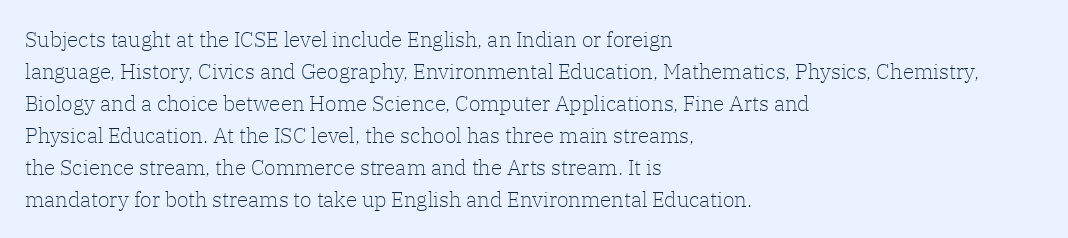
Vertical strokes here are truly vertical. The paragraph has a hard left edge and a soft right edge. The rendering uses a moderate line-height, typical for paragraphs. The cut favours lightness, reaching ordinary text weight at its darkest.
